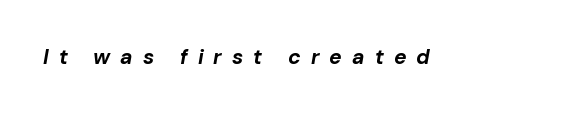
{"italic": "yes", "lean": "right", "slant_degrees": 10, "bold": "yes", "underline": "no", "letter_spacing": "wide", "letter_spacing_em": 0.48, "glyph_px": 21}
